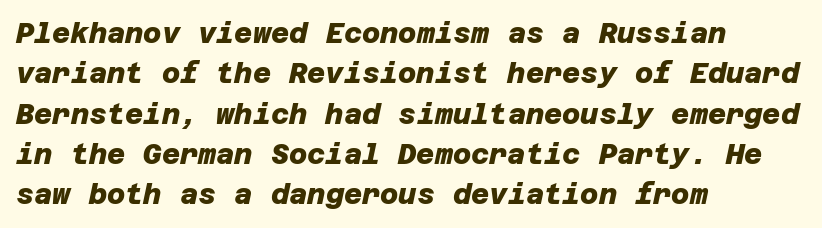
Q: Is the text bold? A: Yes.
Q: Is the typeface a serif or a sans-serif typeface? A: Sans-serif.
Q: Is the text underlined? A: No.
Q: How is the paragraph aligned? A: Left-aligned.
Q: Is the spacing between letters normal or unusually wide? A: Normal.
Q: Is the spacing between lines tight, normal or loose? A: Normal.
Q: Width (condensed, normal, or wide)? A: Normal.
Q: Stroke contrast? A: Low.
Q: x-height? A: Large.
